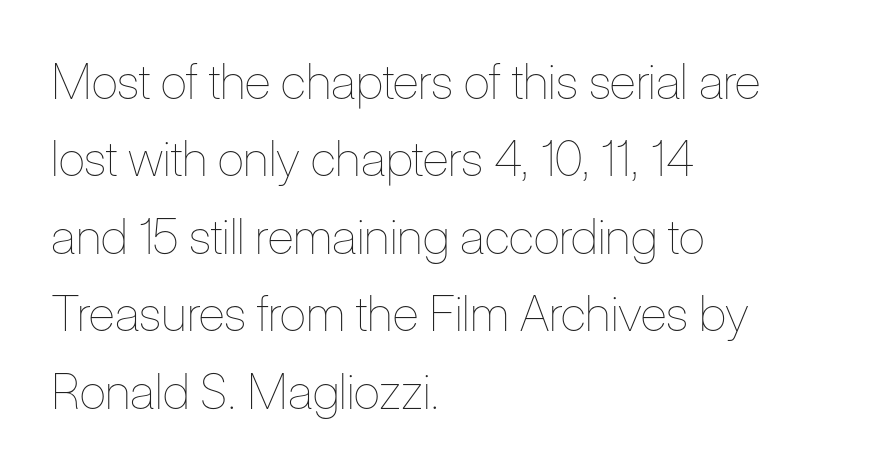
The space between consecutive lines is moderate. The face used here is proportionally spaced, like ordinary book or web type. Rule under the text: the space is simply empty. The specimen reads as upright at a glance. Left-aligned paragraph, ragged on the right.
